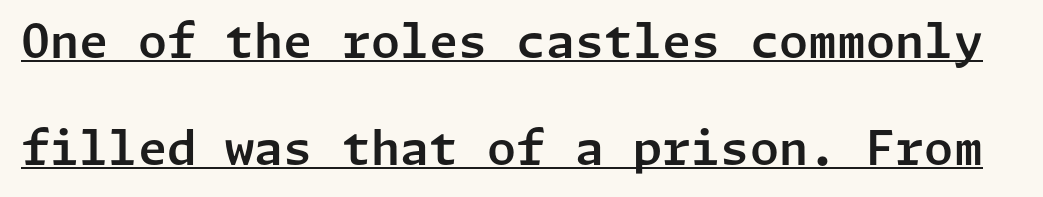
The passage shown stacks its lines with a broad gap. A typesetter would mark this as roman, not italic. You could call the tracking neutral — neither tight nor loose. The words here are underlined. Nothing sits at the stroke ends, so this counts as sans-serif.
